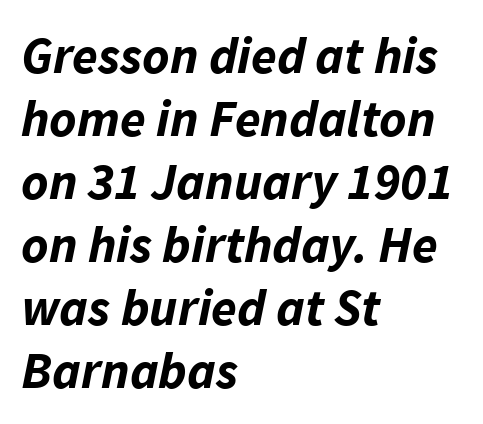
The image shows 52 px bold type, italic (leaning right); set left-aligned, line spacing 1.21x, normal letter spacing, not underlined; low stroke contrast and a medium x-height.
